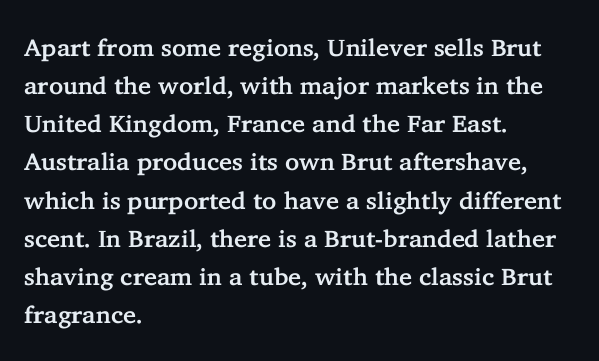
A normal amount of white space separates one row of letters from the next. In terms of letterspacing, this is plain default setting. Quick note: not italic, upright. Only glyphs here, with clear space below each row. Horizontally, the lines are justified to the leading edge only.
